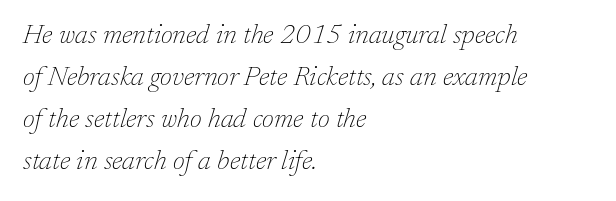
{"italic": "yes", "lean": "right", "slant_degrees": 17, "bold": "no", "underline": "no", "align": "left", "line_spacing": "normal", "line_spacing_ratio": 1.56, "letter_spacing": "normal", "letter_spacing_em": 0.0, "glyph_px": 27}
